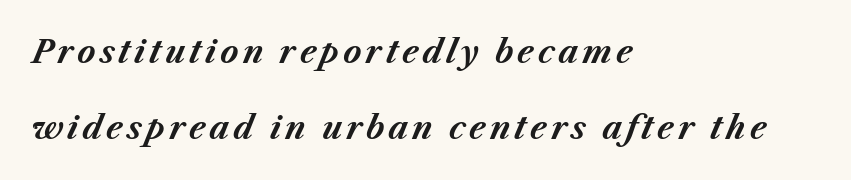
Q: Is the text bold? A: Yes.
Q: Is the text italic (slanted)? A: Yes, it leans right by about 23 degrees.
Q: Is the text underlined? A: No.
Q: How is the paragraph aligned? A: Left-aligned.
Q: Is the spacing between lines tight, normal or loose? A: Loose.
Q: Width (condensed, normal, or wide)? A: Normal.
Q: Stroke contrast? A: Medium.
Q: x-height? A: Medium.
Q: Monospaced? A: No.
